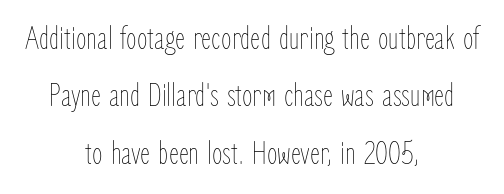
The image shows 34 px thin, condensed type, upright; set centered, normal line spacing (1.69x), normal letter spacing, not underlined; low stroke contrast and a medium x-height.
